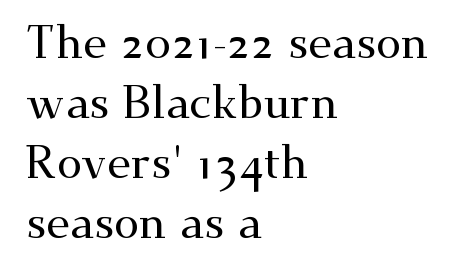
The lines in this sample share a left origin and differ only in where they stop. Look at the bottom of the vertical strokes: they flare into serifs here. Letter spacing: default. The string is rendered with underlining switched off. Students, observe: this is what conventionally led text looks like.
